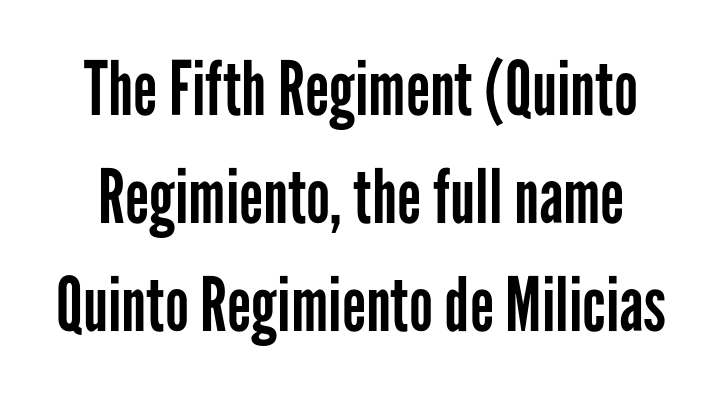
The image shows 75 px regular-weight, condensed sans-serif type, upright; set normal line spacing (1.44x), normal letter spacing, not underlined; low stroke contrast and a medium x-height.
